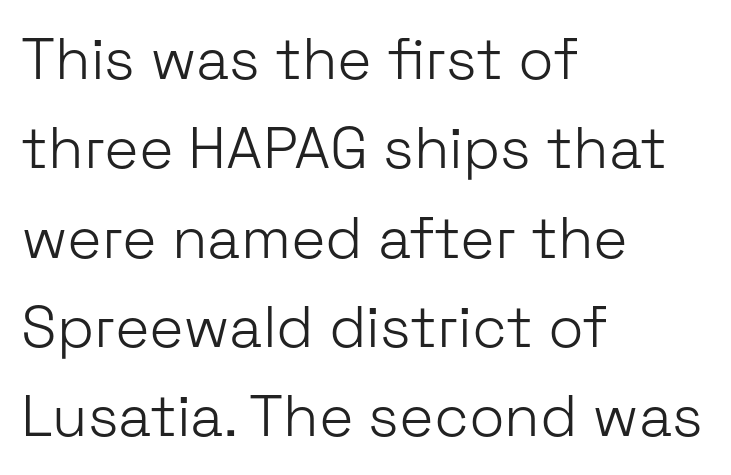
The image shows 58 px light sans-serif type, upright; set left-aligned, normal line spacing (1.54x), normal letter spacing, not underlined; low stroke contrast and a medium x-height.
